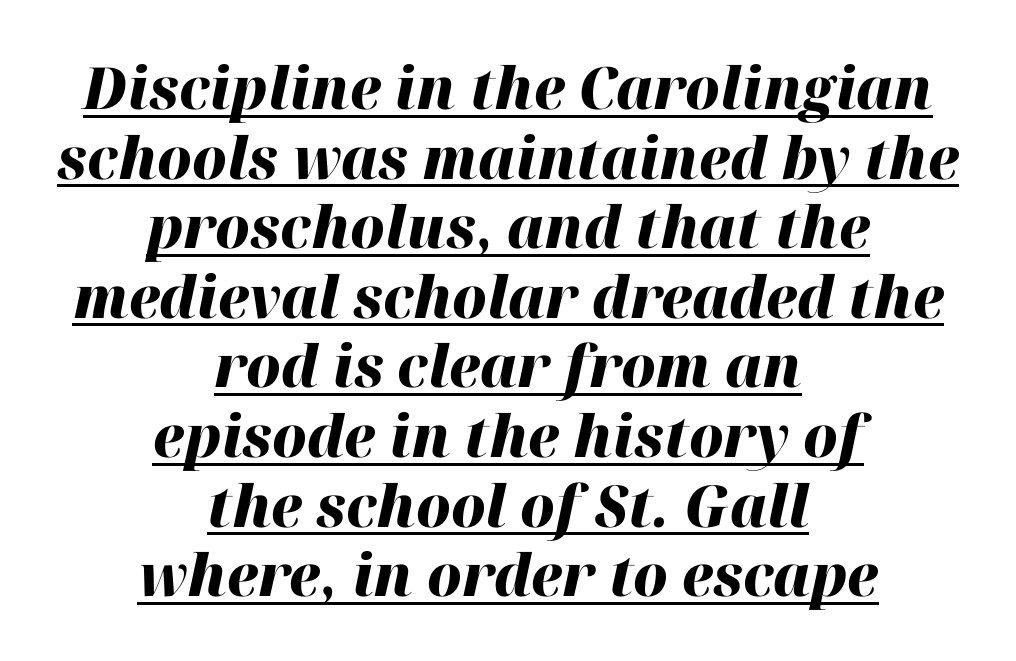
{"italic": "yes", "lean": "right", "slant_degrees": 12, "bold": "yes", "weight": "heavy", "width": "normal", "stroke_contrast": "high", "x_height": "medium", "monospaced": "no", "underline": "yes", "align": "center", "line_spacing_ratio": 1.2, "letter_spacing": "normal", "letter_spacing_em": 0.0, "glyph_px": 58}
